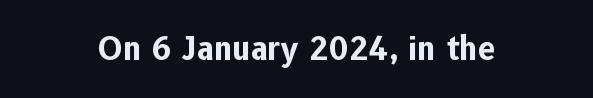
Only glyphs here, with clear space below each row. These lines are rendered in a variable-pitch font. Tracking value appears to be zero — textbook default spacing. No feet cap the strokes, marking this as sans-serif type. Each glyph is drawn with heavy, bold strokes.
